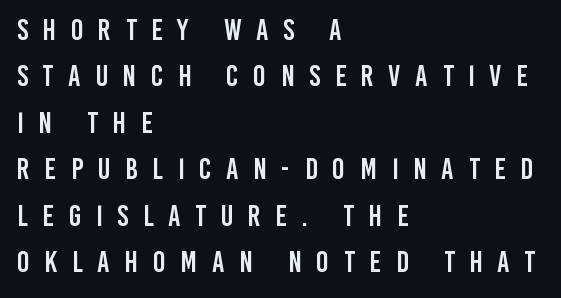
Q: Is the text italic (slanted)? A: No, it is upright.
Q: Is the typeface a serif or a sans-serif typeface? A: Sans-serif.
Q: Is the text underlined? A: No.
Q: How is the paragraph aligned? A: Left-aligned.
Q: Is the spacing between letters normal or unusually wide? A: Unusually wide.
Q: Is the spacing between lines tight, normal or loose? A: Normal.
Q: Width (condensed, normal, or wide)? A: Condensed.
Q: Stroke contrast? A: Low.
Q: x-height? A: Large.
Q: Monospaced? A: No.
